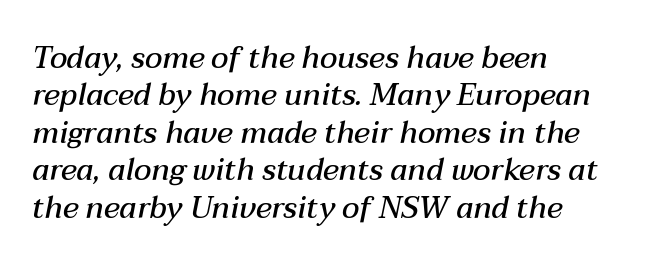
The image shows 30 px semibold type, italic (leaning right); set left-aligned, normal line spacing (1.25x), normal letter spacing, not underlined; medium stroke contrast and a medium x-height.
